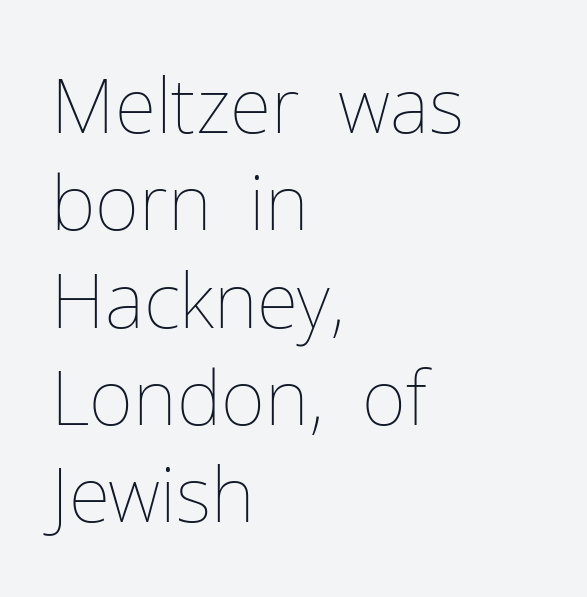
The image shows 76 px thin type, upright; set left-aligned, normal line spacing (1.28x), normal letter spacing, not underlined; low stroke contrast and a medium x-height.
